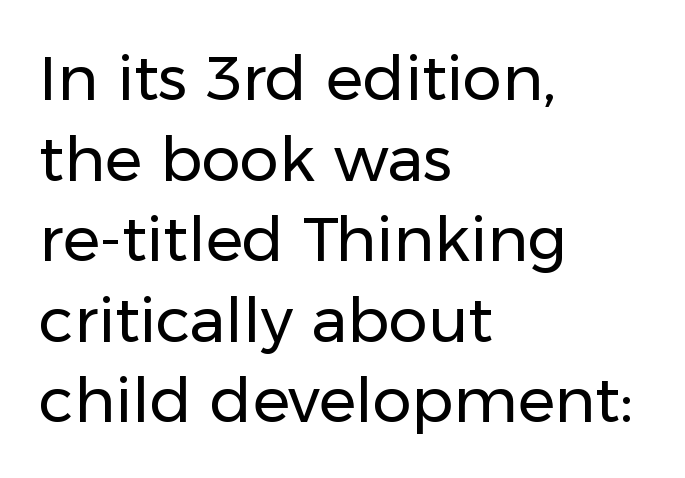
The lines are quadded left. It's the straight-up-and-down kind of type. The text was rendered using a sans face with plain stroke endings. Letters have the restrained weight of plain body copy at most.
